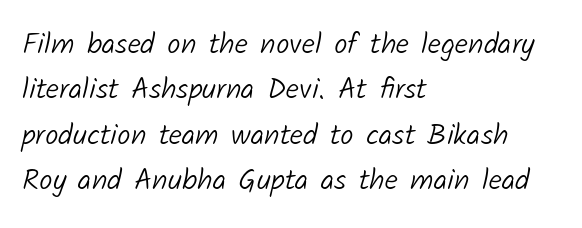
Q: Is the text bold? A: No.
Q: Is the typeface a serif or a sans-serif typeface? A: Sans-serif.
Q: Is the text underlined? A: No.
Q: How is the paragraph aligned? A: Left-aligned.
Q: Is the spacing between letters normal or unusually wide? A: Normal.
Q: Is the spacing between lines tight, normal or loose? A: Normal.
Q: Width (condensed, normal, or wide)? A: Normal.
Q: Stroke contrast? A: Low.
Q: x-height? A: Medium.
Q: Monospaced? A: No.
